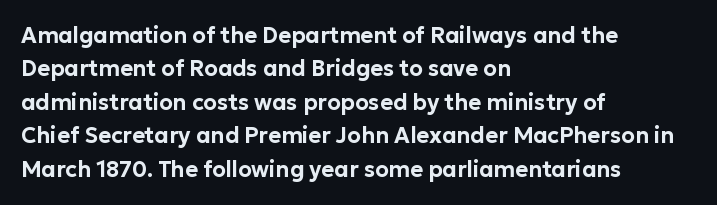
Regarding leading, the lines here are spaced in the standard way. The typography opts for an upright posture over an oblique one. Caption: multi-line text, flush left, ragged right. Nothing unusual about the tracking: characters are spaced as the font intends.
